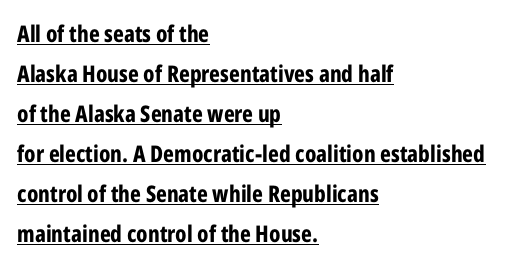
Q: Is the text bold? A: Yes.
Q: Is the text italic (slanted)? A: No, it is upright.
Q: Is the text underlined? A: Yes.
Q: How is the paragraph aligned? A: Left-aligned.
Q: Is the spacing between letters normal or unusually wide? A: Normal.
